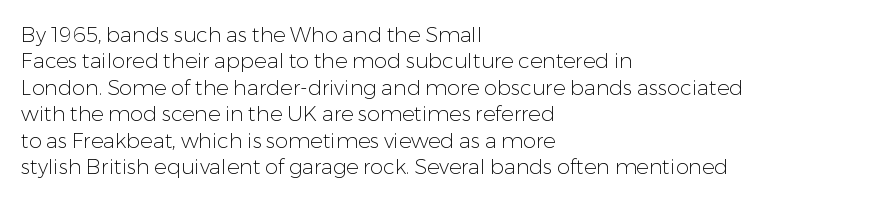
The rendering uses a moderate line-height, typical for paragraphs. Only glyphs here, with clear space below each row. The passage is arranged the way most books set body copy — flush left. Spacing between characters is what you'd get straight out of the box.
